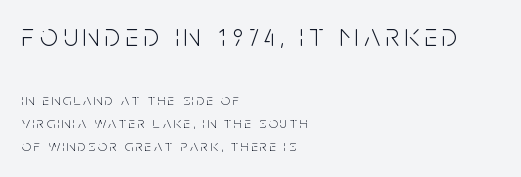
Q: Is the text bold? A: No.
Q: Is the text italic (slanted)? A: No, it is upright.
Q: Is the typeface a serif or a sans-serif typeface? A: Sans-serif.
Q: Is the text underlined? A: No.
Q: How is the paragraph aligned? A: Left-aligned.
Q: Is the spacing between lines tight, normal or loose? A: Normal.
Q: Which block of text is set in a larger size, the first (top) or the second (bottom)? A: The first (top) one.
Q: Width (condensed, normal, or wide)? A: Condensed.
Q: Stroke contrast? A: Low.
Q: x-height? A: Large.
Q: Monospaced? A: No.
